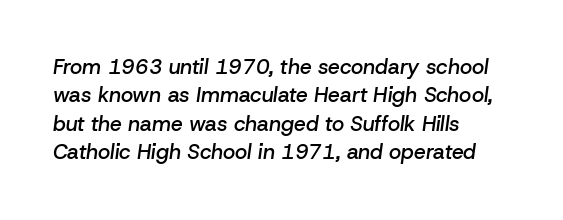
{"italic": "yes", "lean": "right", "slant_degrees": 8, "bold": "semi", "underline": "no", "align": "left", "line_spacing": "normal", "line_spacing_ratio": 1.35, "letter_spacing": "normal", "letter_spacing_em": 0.0, "glyph_px": 21}
